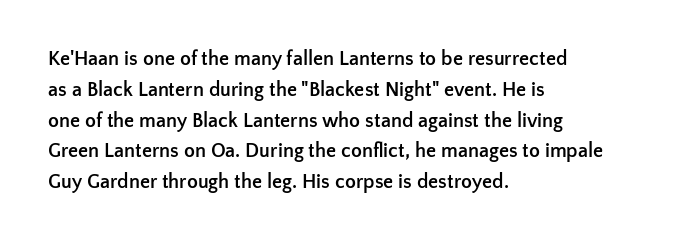
Q: Is the text bold? A: Yes.
Q: Is the text italic (slanted)? A: No, it is upright.
Q: Is the text underlined? A: No.
Q: How is the paragraph aligned? A: Left-aligned.
Q: Is the spacing between letters normal or unusually wide? A: Normal.
Q: Is the spacing between lines tight, normal or loose? A: Normal.
